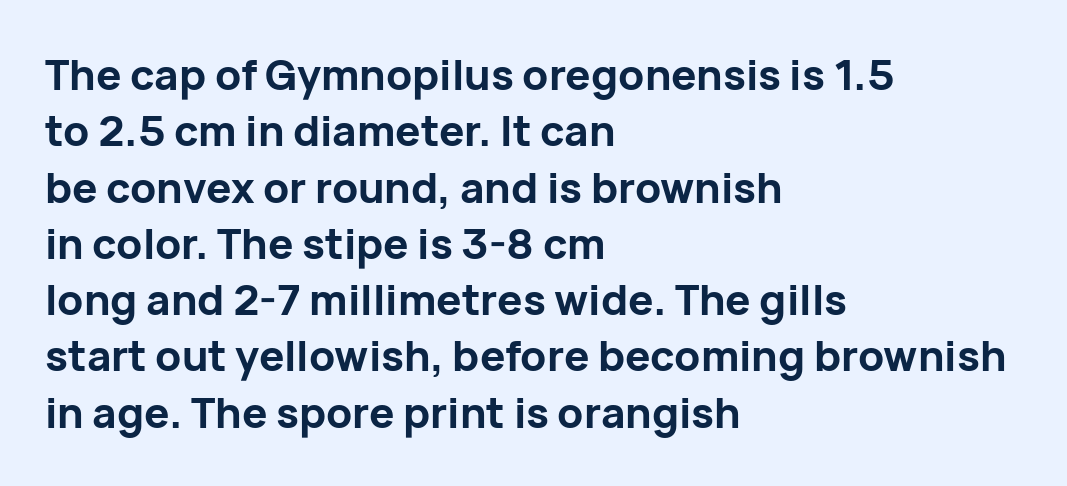
Q: Is the text bold? A: Yes.
Q: Is the text italic (slanted)? A: No, it is upright.
Q: Is the typeface a serif or a sans-serif typeface? A: Sans-serif.
Q: Is the text underlined? A: No.
Q: How is the paragraph aligned? A: Left-aligned.
Q: Is the spacing between letters normal or unusually wide? A: Normal.
Q: Is the spacing between lines tight, normal or loose? A: Normal.
Q: Width (condensed, normal, or wide)? A: Normal.
Q: Stroke contrast? A: Low.
Q: x-height? A: Medium.
Q: Monospaced? A: No.
